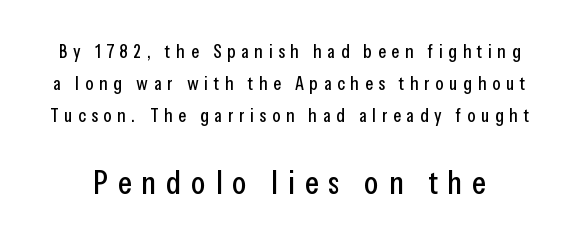
Q: Is the text italic (slanted)? A: No, it is upright.
Q: Is the typeface a serif or a sans-serif typeface? A: Sans-serif.
Q: Is the text underlined? A: No.
Q: Is the spacing between letters normal or unusually wide? A: Unusually wide.
Q: Is the spacing between lines tight, normal or loose? A: Normal.
Q: Which block of text is set in a larger size, the first (top) or the second (bottom)? A: The second (bottom) one.
Q: Width (condensed, normal, or wide)? A: Condensed.
Q: Stroke contrast? A: Low.
Q: x-height? A: Medium.
Q: Monospaced? A: No.
